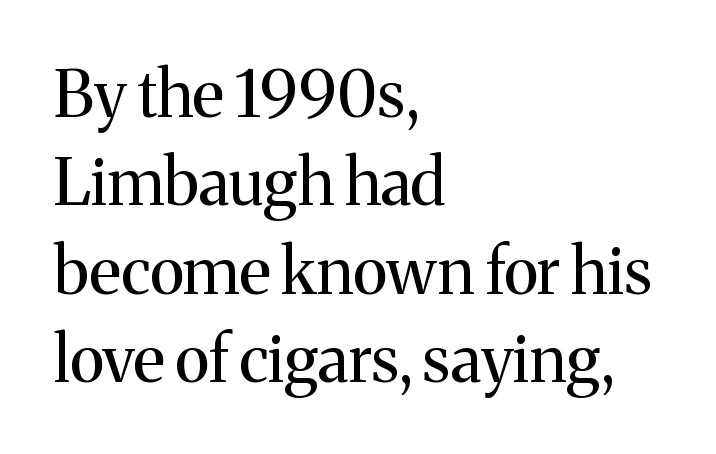
Q: Is the text bold? A: No.
Q: Is the text italic (slanted)? A: No, it is upright.
Q: Is the typeface a serif or a sans-serif typeface? A: Serif.
Q: Is the text underlined? A: No.
Q: How is the paragraph aligned? A: Left-aligned.
Q: Is the spacing between letters normal or unusually wide? A: Normal.
Q: Is the spacing between lines tight, normal or loose? A: Normal.
Q: Width (condensed, normal, or wide)? A: Normal.
Q: Stroke contrast? A: Medium.
Q: x-height? A: Medium.
Q: Monospaced? A: No.
